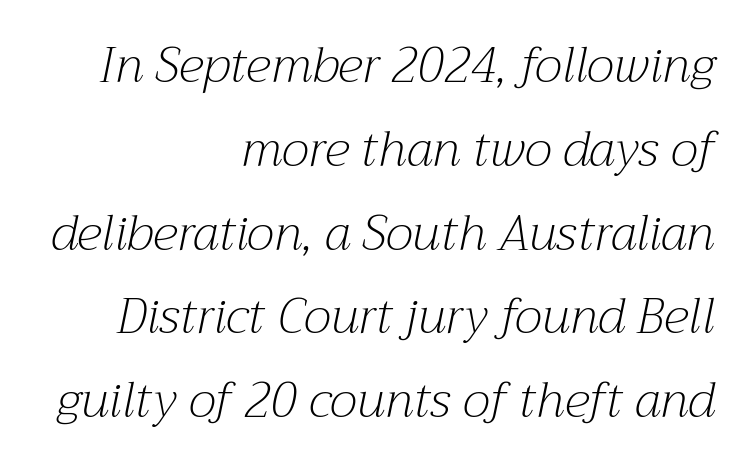
The image shows 49 px light serif type, italic (leaning right); set right-aligned, line spacing 1.71x, normal letter spacing, not underlined; medium stroke contrast and a medium x-height.
